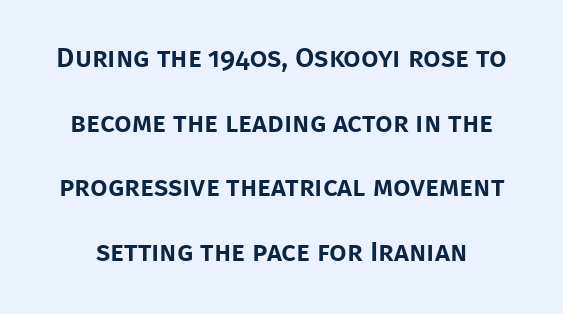
Q: Is the text italic (slanted)? A: No, it is upright.
Q: Is the typeface a serif or a sans-serif typeface? A: Sans-serif.
Q: Is the text underlined? A: No.
Q: Is the spacing between letters normal or unusually wide? A: Normal.
Q: Is the spacing between lines tight, normal or loose? A: Loose.
Q: Width (condensed, normal, or wide)? A: Normal.
Q: Stroke contrast? A: Low.
Q: x-height? A: Large.
Q: Monospaced? A: No.
